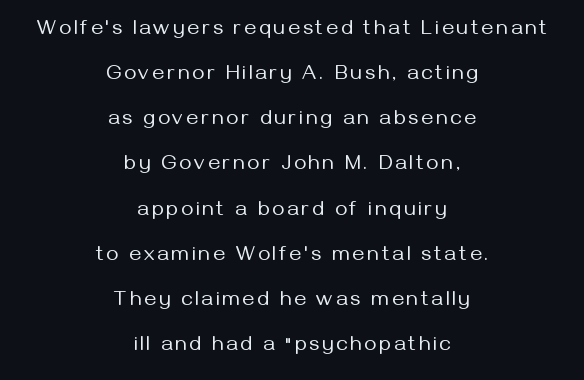
The image shows 21 px text type, upright; set centered, loose line spacing (2.15x), not underlined.
